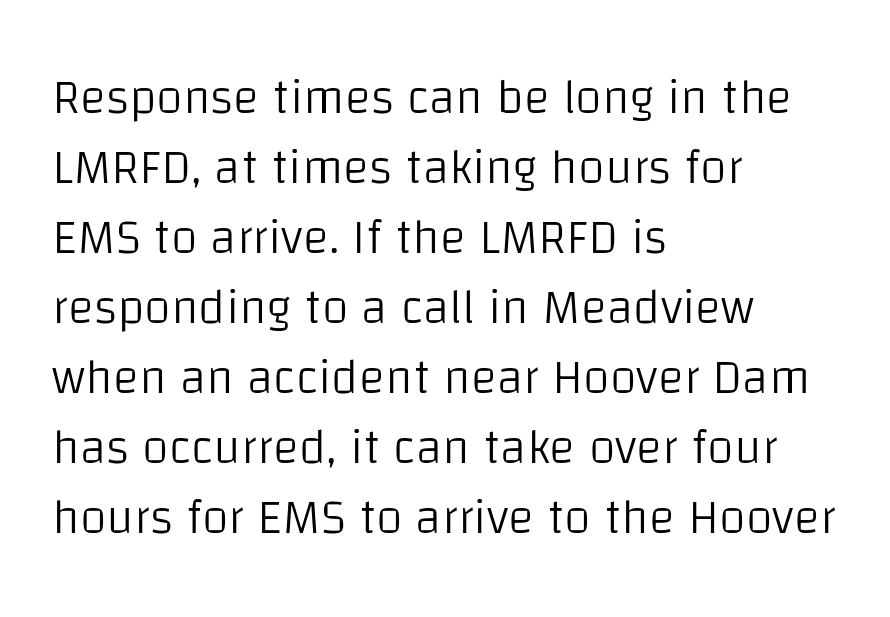
The image shows 49 px light sans-serif type, upright; set left-aligned, normal line spacing (1.43x), normal letter spacing, not underlined; low stroke contrast and a large x-height.
